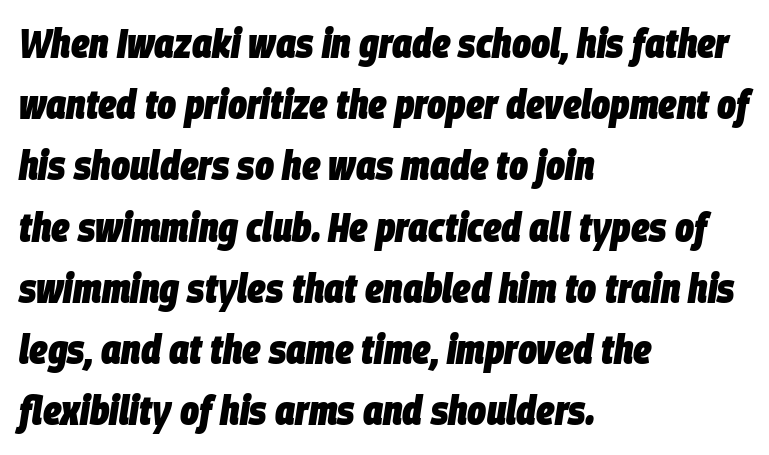
The passage shown is typed in a proportional face where columns would drift. Regarding leading, the lines here are spaced in the standard way. Compared with ordinary roman type, these characters are visibly tilted. These lines are set flush left with a ragged right edge. Nobody drew a line under any word here.
